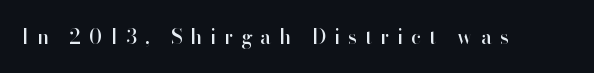
The lettering stays uniformly vertical, giving the passage a roman look. How are the letters spaced? Widely, with obvious added tracking. The space directly below the letters is spotless.
